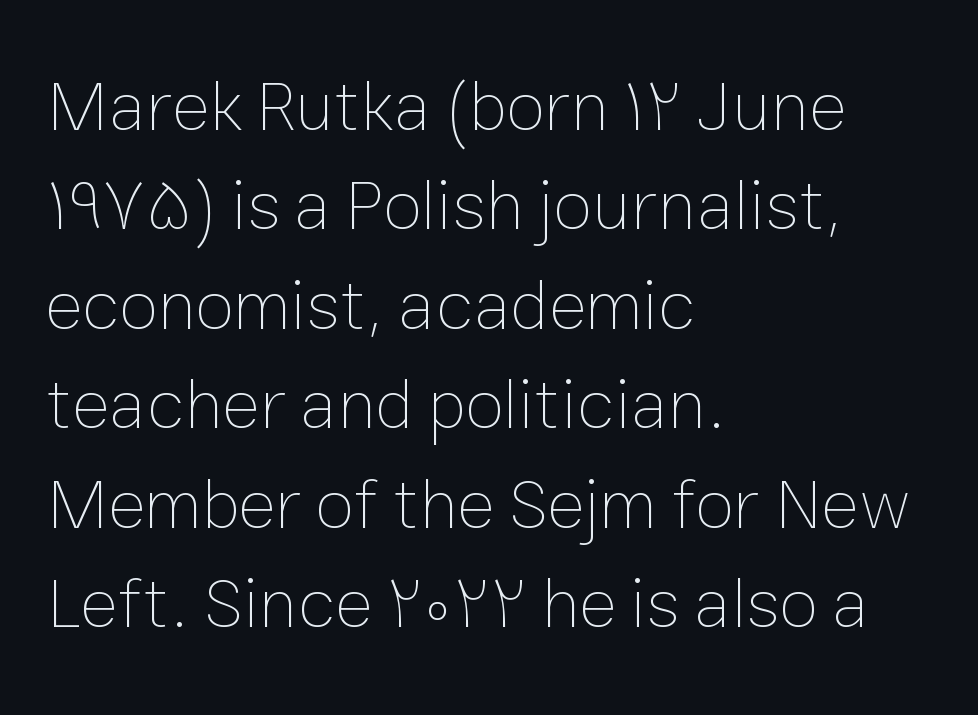
The image shows 71 px thin type, upright; set left-aligned, normal line spacing (1.4x), normal letter spacing, not underlined; low stroke contrast and a medium x-height.
